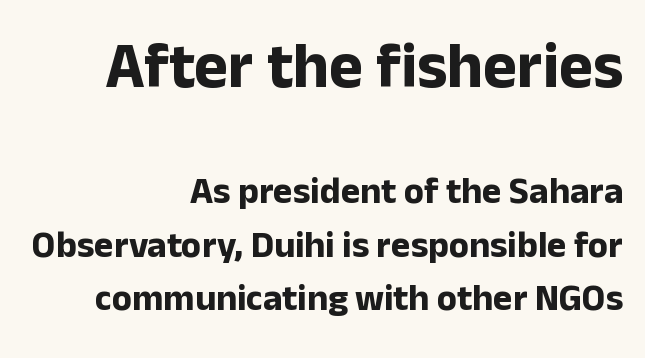
{"serif": "no", "italic": "no", "bold": "yes", "weight": "bold", "width": "normal", "stroke_contrast": "low", "x_height": "medium", "monospaced": "no", "underline": "no", "align": "right", "line_spacing": "normal", "line_spacing_ratio": 1.44, "letter_spacing": "normal", "letter_spacing_em": 0.0, "larger_block": "first", "size_ratio": 1.73, "glyph_px": 64}
